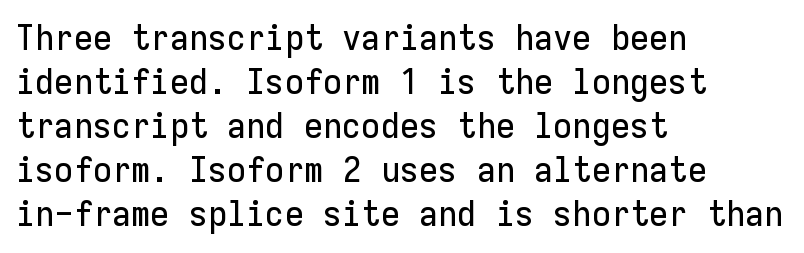
Spacing between characters is what you'd get straight out of the box. Underline: absent. This is roman type, the default non-slanted kind. Grotesque or geometric, the face here clearly has no serifs.
